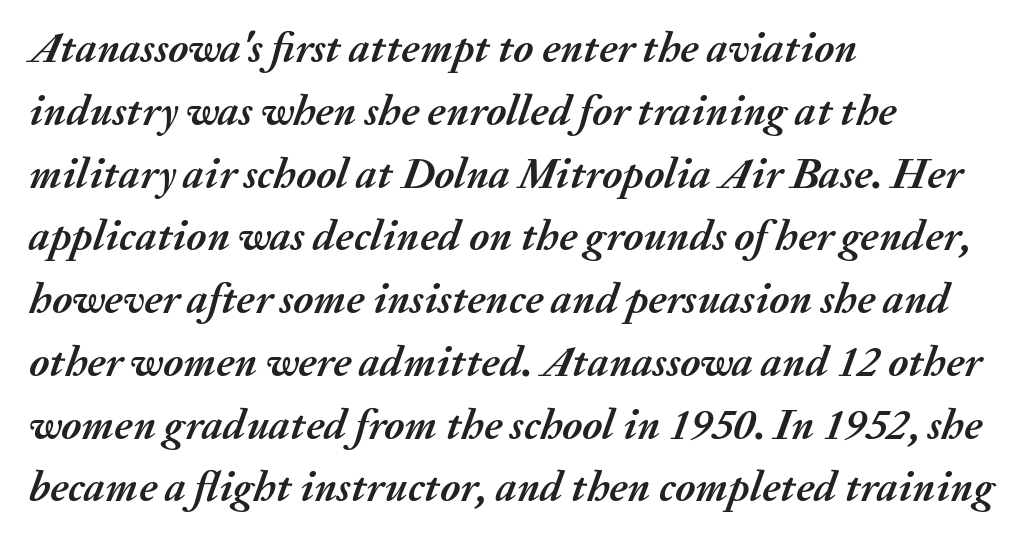
{"italic": "yes", "lean": "right", "slant_degrees": 20, "bold": "yes", "weight": "semibold", "width": "normal", "stroke_contrast": "medium", "x_height": "medium", "monospaced": "no", "underline": "no", "align": "left", "line_spacing": "normal", "line_spacing_ratio": 1.46, "letter_spacing": "normal", "letter_spacing_em": 0.0, "glyph_px": 43}
